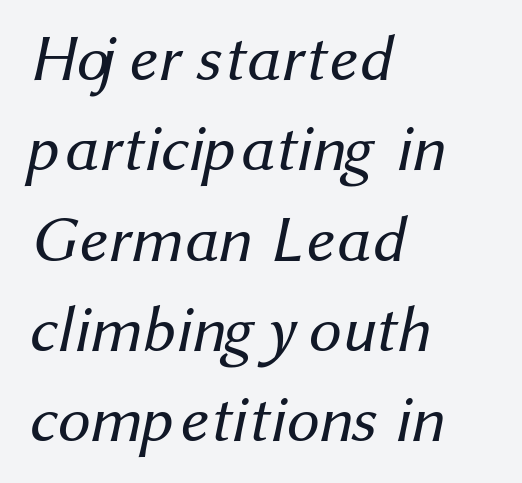
{"serif": "no", "bold": "no", "weight": "regular", "width": "normal", "stroke_contrast": "medium", "x_height": "medium", "monospaced": "no", "underline": "no", "align": "left", "line_spacing": "normal", "line_spacing_ratio": 1.39, "letter_spacing": "normal", "letter_spacing_em": 0.0, "glyph_px": 65}
